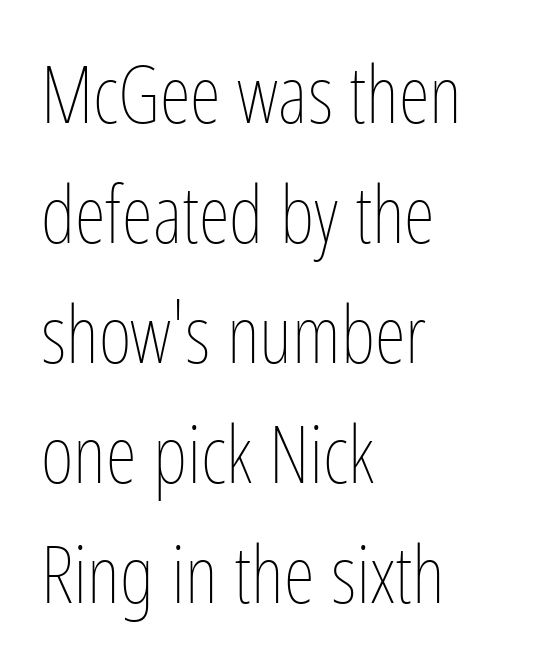
The image shows 80 px thin, condensed type, upright; set left-aligned, normal line spacing (1.5x), normal letter spacing, not underlined; low stroke contrast and a medium x-height.
